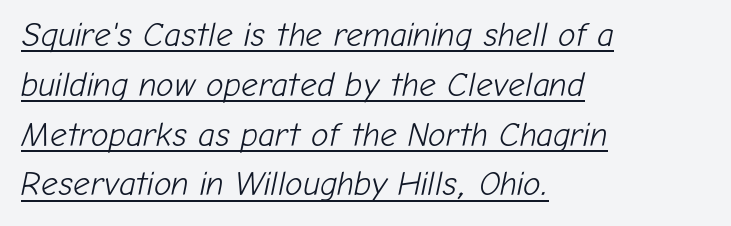
Q: Is the text bold? A: No.
Q: Is the text italic (slanted)? A: Yes, it leans right by about 12 degrees.
Q: Is the text underlined? A: Yes.
Q: How is the paragraph aligned? A: Left-aligned.
Q: Is the spacing between letters normal or unusually wide? A: Normal.
Q: Is the spacing between lines tight, normal or loose? A: Normal.
Q: Width (condensed, normal, or wide)? A: Normal.
Q: Stroke contrast? A: Low.
Q: x-height? A: Medium.
Q: Monospaced? A: No.
